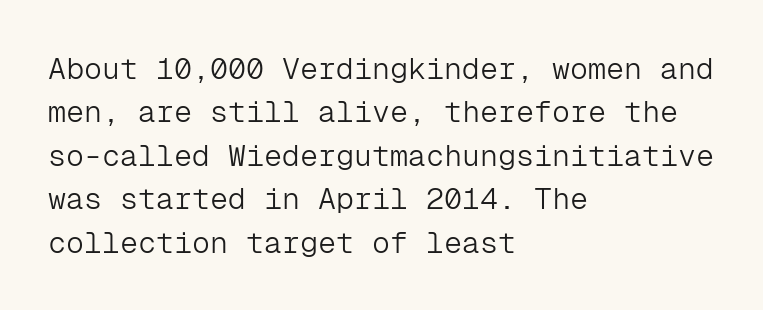
Q: Is the text bold? A: No.
Q: Is the text italic (slanted)? A: No, it is upright.
Q: Is the typeface a serif or a sans-serif typeface? A: Sans-serif.
Q: Is the text underlined? A: No.
Q: How is the paragraph aligned? A: Left-aligned.
Q: Is the spacing between letters normal or unusually wide? A: Normal.
Q: Is the spacing between lines tight, normal or loose? A: Normal.
Q: Width (condensed, normal, or wide)? A: Normal.
Q: Stroke contrast? A: Low.
Q: x-height? A: Medium.
Q: Monospaced? A: Yes.
